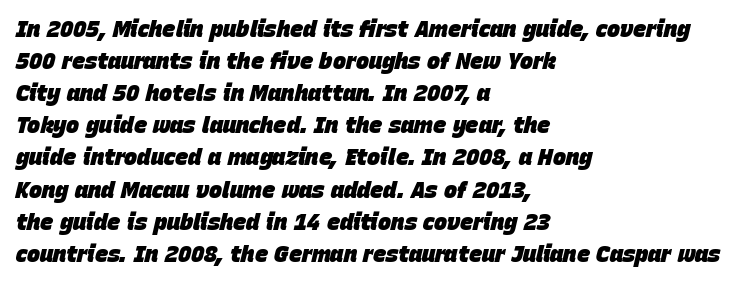
Q: Is the text bold? A: Yes.
Q: Is the text italic (slanted)? A: Yes, it leans right by about 15 degrees.
Q: Is the text underlined? A: No.
Q: How is the paragraph aligned? A: Left-aligned.
Q: Is the spacing between letters normal or unusually wide? A: Normal.
Q: Is the spacing between lines tight, normal or loose? A: Normal.
